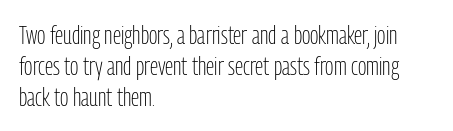
A light-to-regular cut is what we see here. Clear beneath every line of the passage. Vertical strokes here are truly vertical. The passage shown has conventional tracking throughout. Leftover space on each line is placed entirely after the last word.
